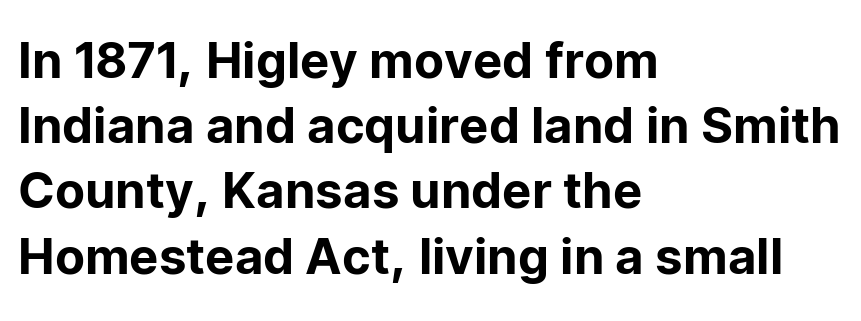
{"serif": "no", "italic": "no", "width": "normal", "stroke_contrast": "low", "x_height": "medium", "monospaced": "no", "underline": "no", "align": "left", "line_spacing": "normal", "line_spacing_ratio": 1.33, "letter_spacing": "normal", "letter_spacing_em": 0.0, "glyph_px": 49}
